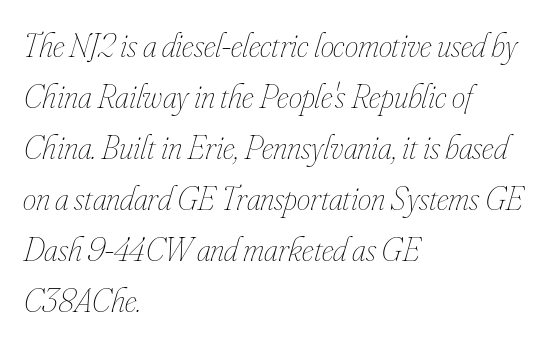
Caption: multi-line text, flush left, ragged right. Summary of vertical rhythm: regular, with standard interline spacing. Note the varied advance widths — an 'i' is clearly narrower than an 'm'. In terms of posture, this sample is oblique. This rendering leaves character spacing at its baseline value.
